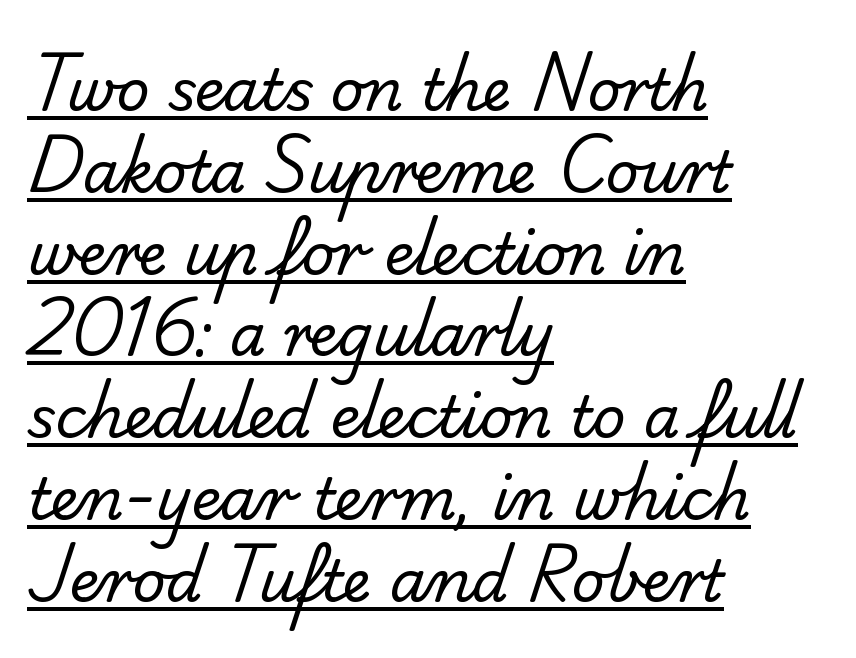
The image shows 58 px regular-weight sans-serif type; set left-aligned, normal line spacing (1.41x), normal letter spacing, underlined; low stroke contrast and a small x-height.
